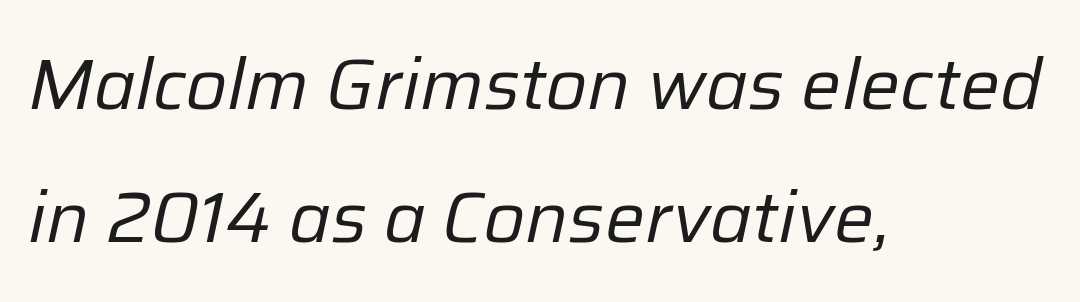
Q: Is the text bold? A: No.
Q: Is the text italic (slanted)? A: Yes, it leans right by about 12 degrees.
Q: Is the text underlined? A: No.
Q: How is the paragraph aligned? A: Left-aligned.
Q: Is the spacing between letters normal or unusually wide? A: Normal.
Q: Width (condensed, normal, or wide)? A: Normal.
Q: Stroke contrast? A: Low.
Q: x-height? A: Medium.
Q: Monospaced? A: No.
